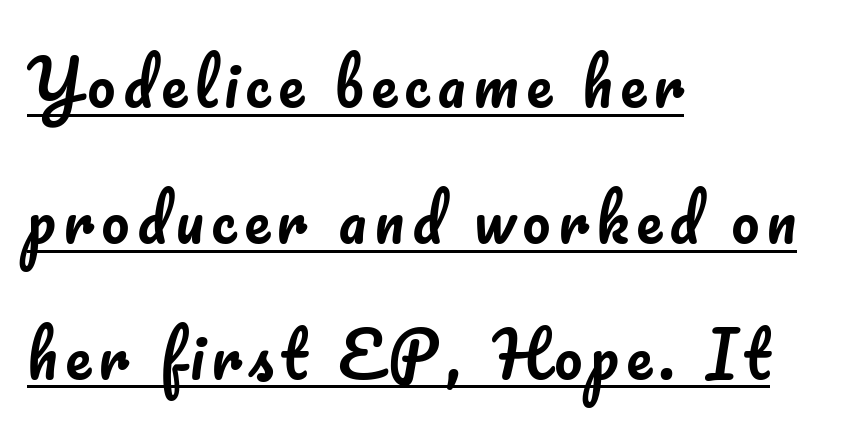
{"width": "normal", "stroke_contrast": "low", "x_height": "small", "monospaced": "no", "underline": "yes", "align": "left", "line_spacing": "loose", "line_spacing_ratio": 2.19, "glyph_px": 62}
